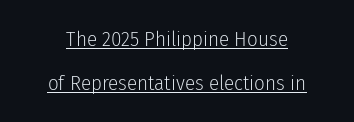
Summary of vertical rhythm: relaxed, with wide interline spacing. Is this a heavy cut? Hardly; it is regular or lighter. A typesetter would mark this as roman, not italic. Is the letter spacing exaggerated? No — it looks like the ordinary default. Underline: present.
